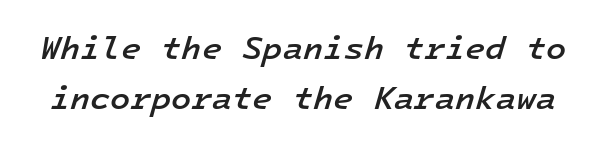
These lines are rendered in a fixed-pitch font. Every letter is mildly thick-stroked: semibold rather than bold. A typesetter would call this leading conventional body-copy spacing. Unmarked baselines from the first word to the last. The letters are slanted; this is an italic face.
